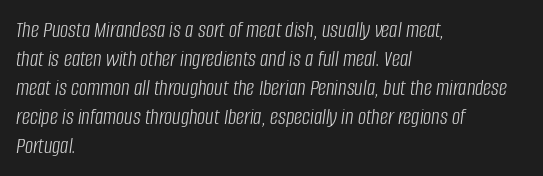
The rendering uses a moderate line-height, typical for paragraphs. The face used here has a pronounced slope to its letters. The type is set solid horizontally, with unmodified tracking. Vertical stems look standard width or narrower in stroke.
